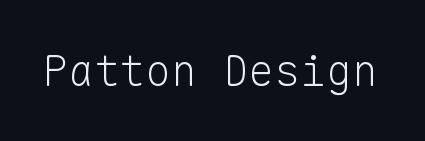
The image shows 43 px light sans-serif type, upright, monospaced; set normal letter spacing, not underlined; low stroke contrast and a medium x-height.
